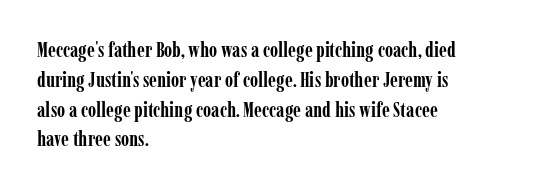
A bare baseline throughout the passage. Heavy-handed strokes throughout: this text is bold. Style check: upright. The setting favours the left margin, as ordinary paragraphs usually do. How are the letters spaced? Ordinarily, with no added tracking.
